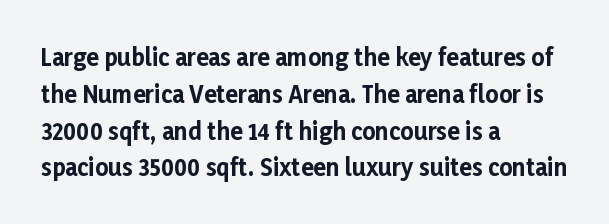
{"italic": "no", "bold": "yes", "underline": "no", "align": "left", "line_spacing": "normal", "line_spacing_ratio": 1.6, "letter_spacing": "normal", "letter_spacing_em": 0.0, "glyph_px": 23}
